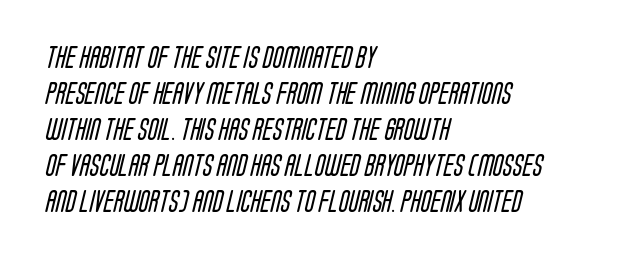
{"bold": "no", "underline": "no", "align": "left", "line_spacing": "normal", "line_spacing_ratio": 1.57, "letter_spacing": "normal", "letter_spacing_em": 0.0, "glyph_px": 23}
